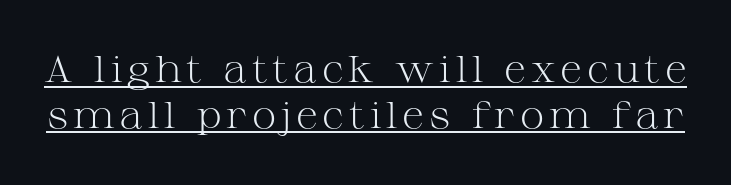
The image shows 37 px light, wide serif type, upright; set line spacing 1.23x, underlined; medium stroke contrast and a medium x-height.
